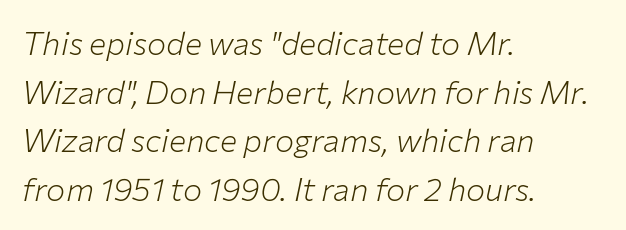
{"italic": "yes", "lean": "right", "slant_degrees": 12, "bold": "no", "weight": "light", "width": "normal", "stroke_contrast": "low", "x_height": "medium", "monospaced": "no", "underline": "no", "align": "left", "line_spacing": "normal", "line_spacing_ratio": 1.52, "letter_spacing": "normal", "letter_spacing_em": 0.0, "glyph_px": 32}
